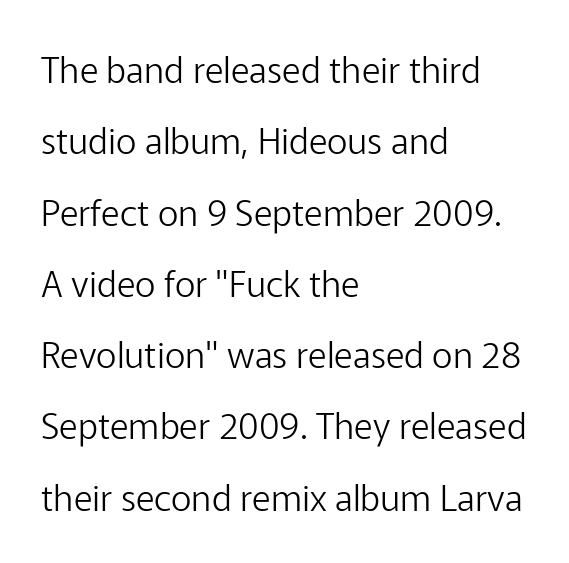
The image shows 36 px light sans-serif type, upright; set left-aligned, loose line spacing (1.98x), normal letter spacing, not underlined; low stroke contrast and a medium x-height.
